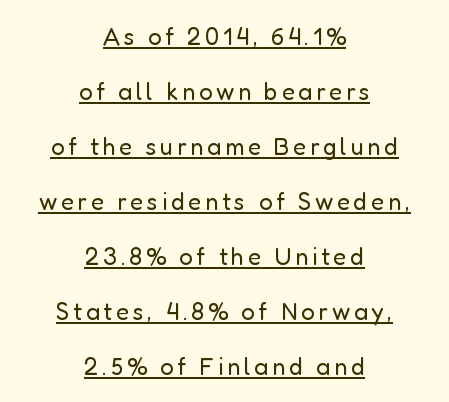
Q: Is the text bold? A: No.
Q: Is the text italic (slanted)? A: No, it is upright.
Q: Is the text underlined? A: Yes.
Q: How is the paragraph aligned? A: Centered.
Q: Is the spacing between lines tight, normal or loose? A: Loose.
